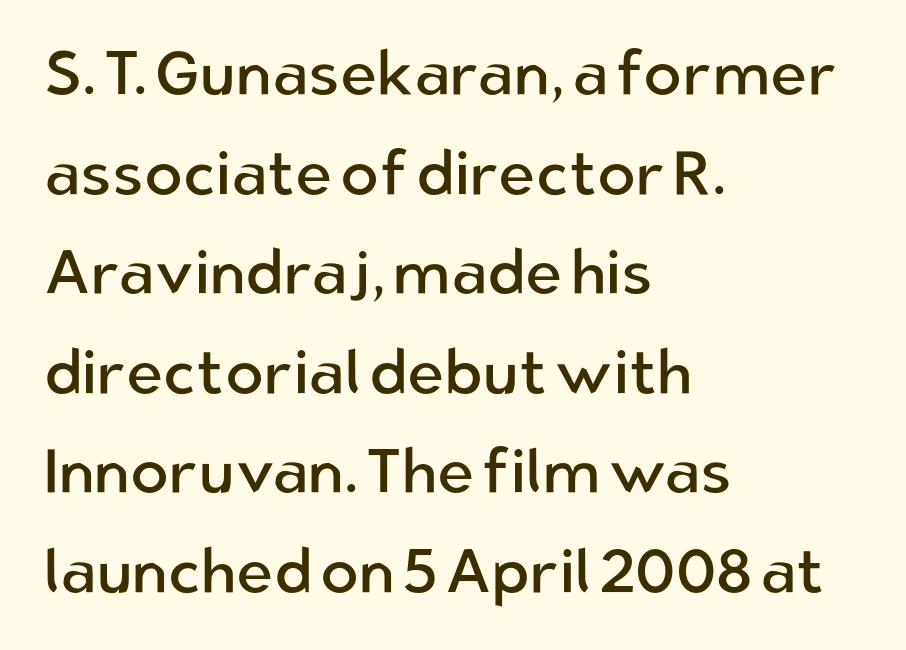
{"serif": "no", "italic": "no", "bold": "no", "weight": "regular", "width": "normal", "stroke_contrast": "low", "x_height": "medium", "monospaced": "no", "underline": "no", "align": "left", "line_spacing": "normal", "line_spacing_ratio": 1.58, "letter_spacing": "normal", "letter_spacing_em": 0.0, "glyph_px": 63}
